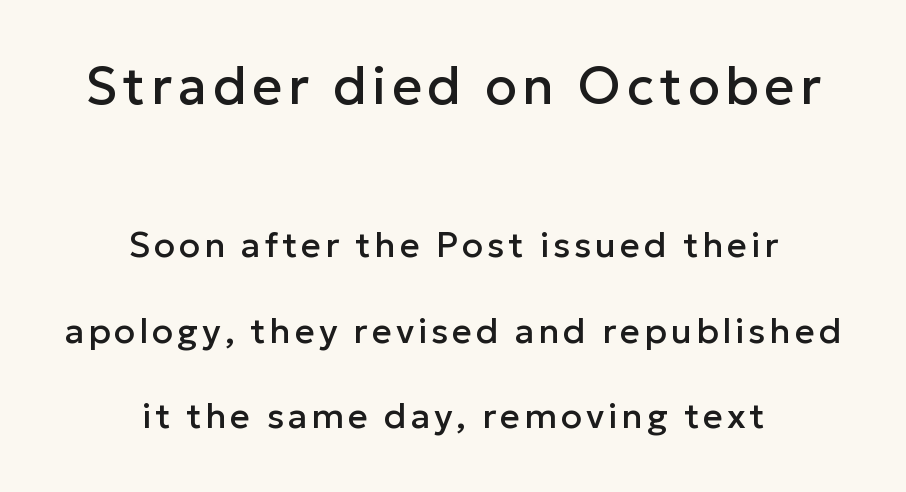
{"serif": "no", "italic": "no", "width": "normal", "stroke_contrast": "low", "x_height": "medium", "monospaced": "no", "underline": "no", "align": "center", "line_spacing": "loose", "line_spacing_ratio": 2.45, "larger_block": "first", "size_ratio": 1.49, "glyph_px": 52}
